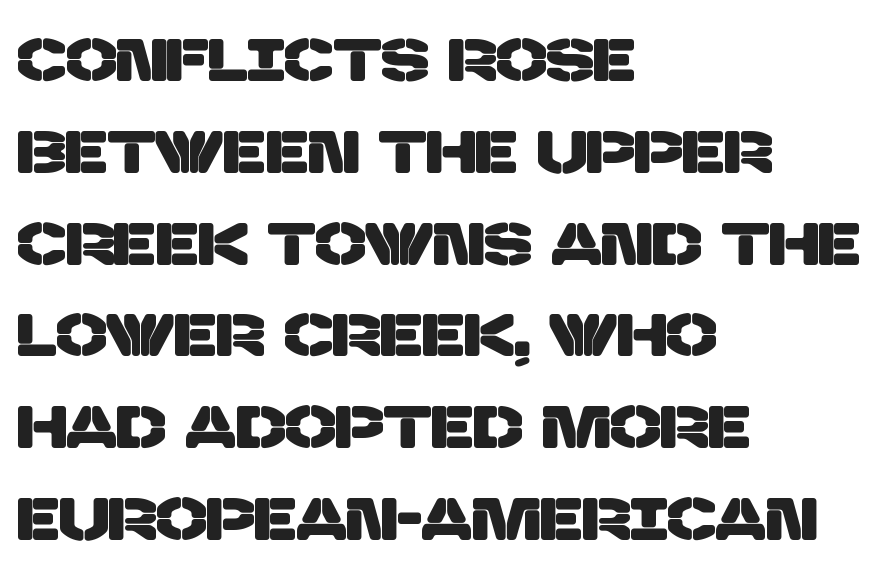
Q: Is the typeface a serif or a sans-serif typeface? A: Sans-serif.
Q: Is the text underlined? A: No.
Q: How is the paragraph aligned? A: Left-aligned.
Q: Is the spacing between letters normal or unusually wide? A: Normal.
Q: Is the spacing between lines tight, normal or loose? A: Normal.
Q: Width (condensed, normal, or wide)? A: Normal.
Q: Stroke contrast? A: Low.
Q: x-height? A: Large.
Q: Monospaced? A: No.
